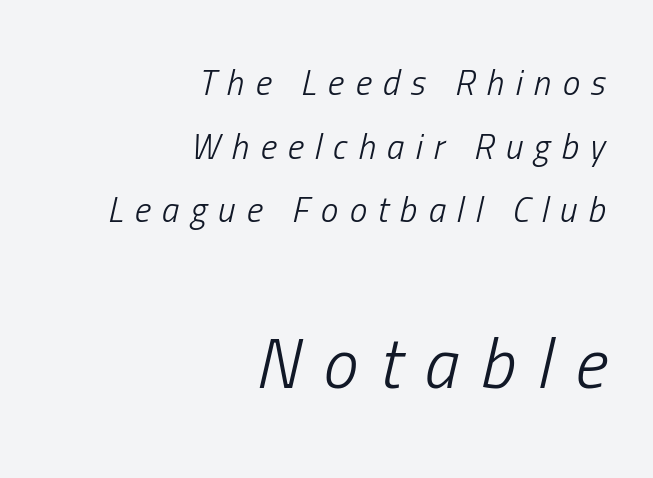
Q: Is the text bold? A: No.
Q: Is the text italic (slanted)? A: Yes, it leans right by about 13 degrees.
Q: Is the text underlined? A: No.
Q: How is the paragraph aligned? A: Right-aligned.
Q: Is the spacing between letters normal or unusually wide? A: Unusually wide.
Q: Which block of text is set in a larger size, the first (top) or the second (bottom)? A: The second (bottom) one.
Q: Width (condensed, normal, or wide)? A: Condensed.
Q: Stroke contrast? A: Low.
Q: x-height? A: Medium.
Q: Monospaced? A: No.
